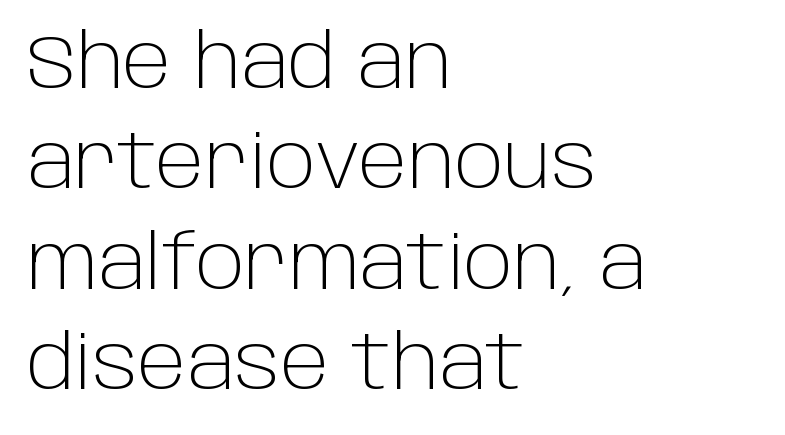
The horizontal fit of the characters is conventional and even. The words here are not underlined. The rendering uses natural spacing where letterforms have individual widths. The letters stand straight up with perfectly vertical stems. A typesetter would call this leading conventional body-copy spacing. Each stroke keeps to a modest, everyday thickness or less.
